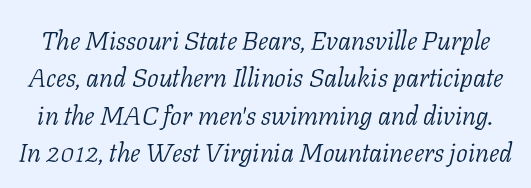
The image shows 26 px text type, italic (leaning right); set normal line spacing (1.44x), normal letter spacing, not underlined.
